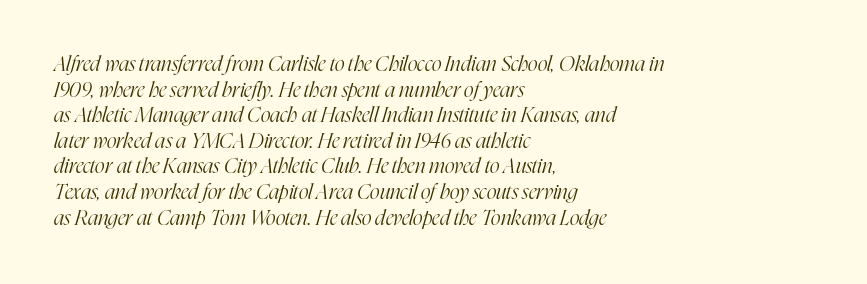
The setting favours the left margin, as ordinary paragraphs usually do. Letter spacing: default. Is this a heavy cut? Hardly; it is regular or lighter. Looking at the ascenders, they clearly lean. A bare baseline throughout the passage.
